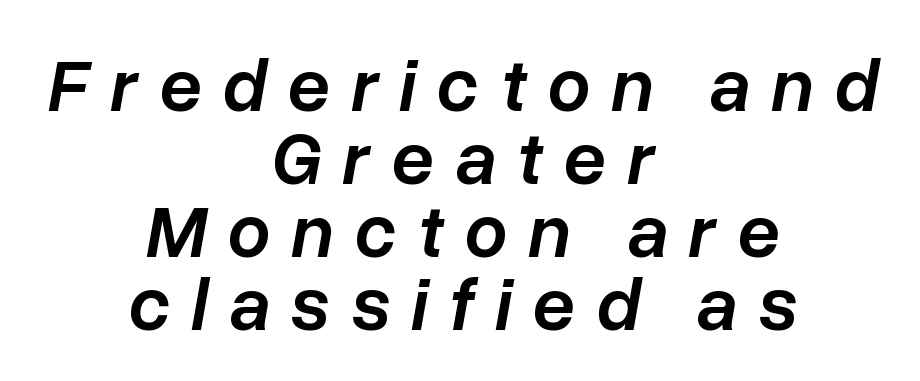
{"italic": "yes", "lean": "right", "slant_degrees": 10, "bold": "semi", "weight": "semibold", "width": "normal", "stroke_contrast": "low", "x_height": "medium", "monospaced": "no", "underline": "no", "align": "center", "line_spacing": "tight", "line_spacing_ratio": 0.96, "letter_spacing": "wide", "letter_spacing_em": 0.27, "glyph_px": 76}
